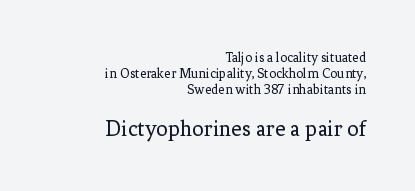
The image shows 23 px text type, upright; set right-aligned, tight line spacing (1.13x), normal letter spacing, not underlined; the second (bottom) block is 1.64x larger.
